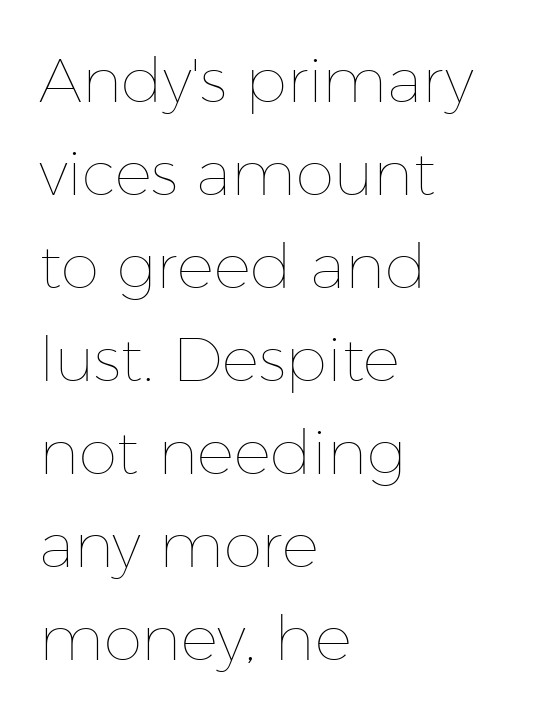
Casual observation: everything's shoved over to the left. Quick note: not italic, upright. Stroke mass is kept to a normal reading level or below. Do the characters align in a grid? No, the font is proportional. Default kerning and tracking; the words read as compact shapes. Summary of vertical rhythm: regular, with standard interline spacing.
